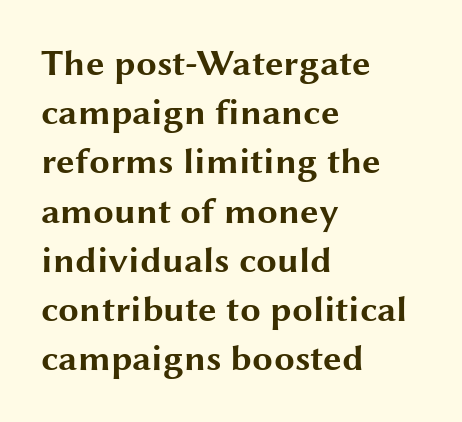
The image shows 37 px bold, wide sans-serif type, upright; set left-aligned, normal line spacing (1.33x), normal letter spacing, not underlined; medium stroke contrast and a medium x-height.
